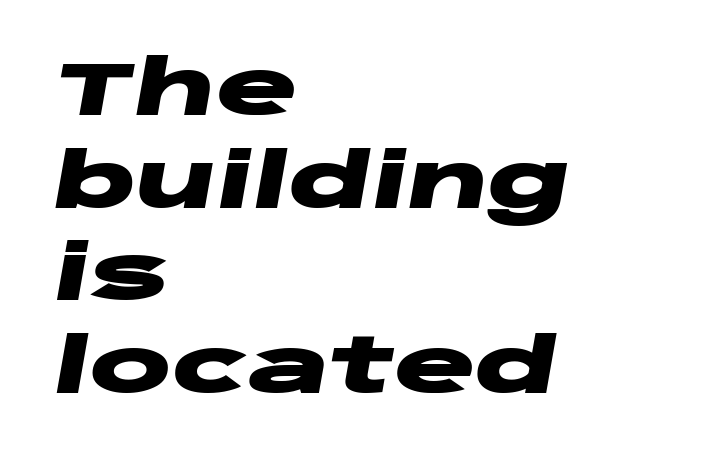
You could call the tracking neutral — neither tight nor loose. Is this a fixed-width face? No — the glyphs have proportional, varying widths. Descender tails drop into unmarked territory. Does the lettering tilt? It does — this is italic.
